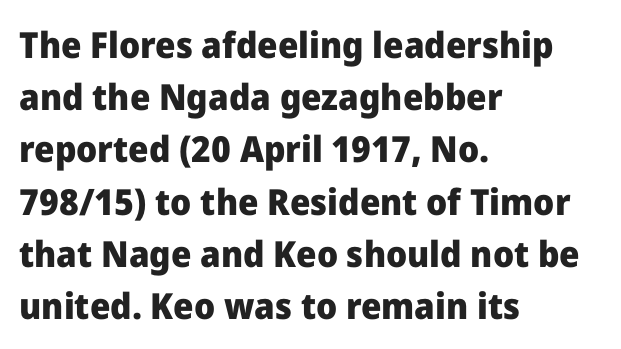
{"serif": "no", "italic": "no", "bold": "yes", "weight": "heavy", "width": "normal", "stroke_contrast": "low", "x_height": "medium", "monospaced": "no", "underline": "no", "align": "left", "line_spacing": "normal", "line_spacing_ratio": 1.45, "letter_spacing": "normal", "letter_spacing_em": 0.0, "glyph_px": 36}
